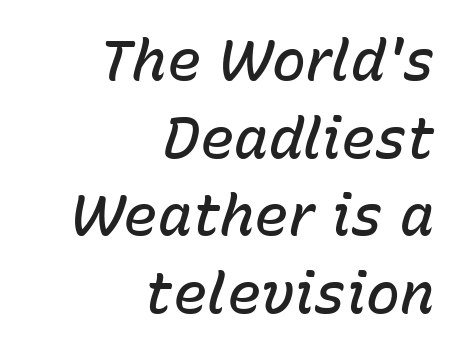
The face used here has a pronounced slope to its letters. I'd describe the lettering as semibold — firm but not a full bold. Lines of text with bare space underneath. This block has exactly the height ordinary leading produces. Honestly, the letter spacing is just normal — you wouldn't notice it. Casual observation: everything's shoved over to the right.
